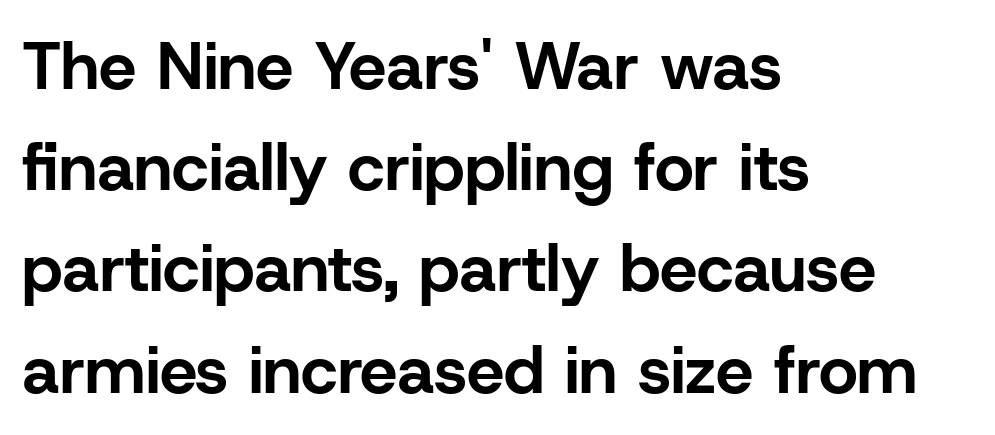
Quick note: interline space is typical. The glyphs in this specimen are sans serif. Is this a fixed-width face? No — the glyphs have proportional, varying widths. Heavy-handed strokes throughout: this text is bold. The passage is arranged the way most books set body copy — flush left.
